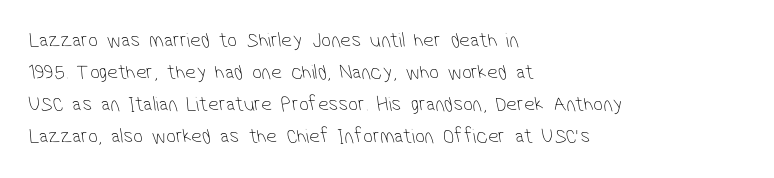
Counters stay open thanks to moderate or lighter strokes. Line spacing here is normal. Letters rest on an invisible, unmarked baseline. Tracking value appears to be zero — textbook default spacing. These lines are set flush left with a ragged right edge.
